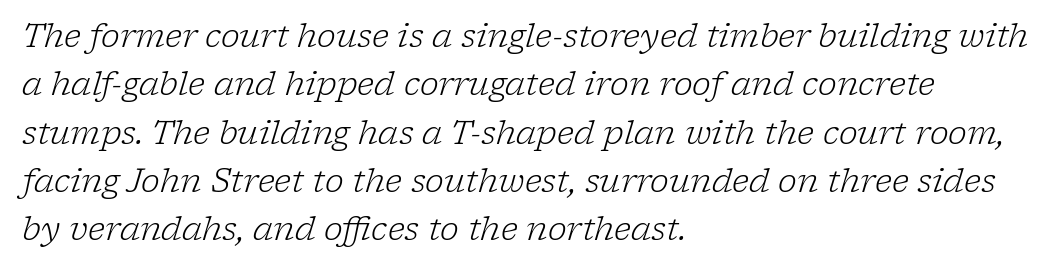
{"serif": "yes", "italic": "yes", "lean": "right", "slant_degrees": 17, "bold": "no", "weight": "light", "width": "normal", "stroke_contrast": "low", "x_height": "medium", "monospaced": "no", "underline": "no", "align": "left", "line_spacing": "normal", "line_spacing_ratio": 1.51, "letter_spacing": "normal", "letter_spacing_em": 0.0, "glyph_px": 32}
